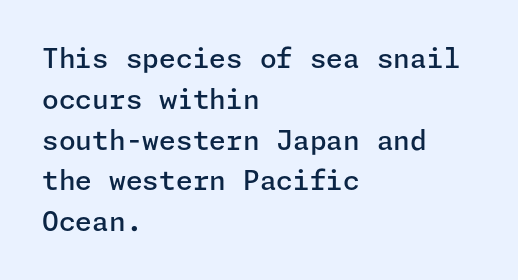
Compared with a centered layout, this one pins lines to the left instead. Compared with typical paragraphs, the rows here are spaced about the same. You can tell it's not italic because the verticals are truly vertical. Bare-footed words on every line. A fair bit of extra ink — the face is semibold, not bold.
